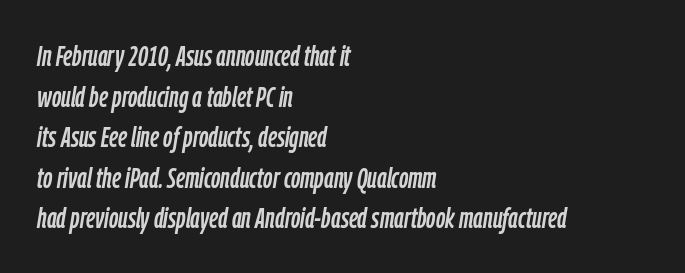
The passage shown has conventional tracking throughout. Rendered with sloped, italic letterforms. Regular leading. A clean baseline with only descenders dipping below it. Here the designer chose a conventional face with non-uniform glyph widths. This rendering uses left alignment, leaving the right contour irregular.
